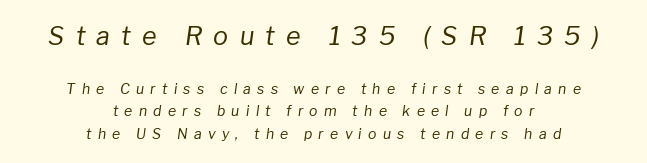
Q: Is the text bold? A: No.
Q: Is the text italic (slanted)? A: Yes, it leans right by about 8 degrees.
Q: Is the text underlined? A: No.
Q: How is the paragraph aligned? A: Centered.
Q: Is the spacing between letters normal or unusually wide? A: Unusually wide.
Q: Is the spacing between lines tight, normal or loose? A: Normal.
Q: Which block of text is set in a larger size, the first (top) or the second (bottom)? A: The first (top) one.
